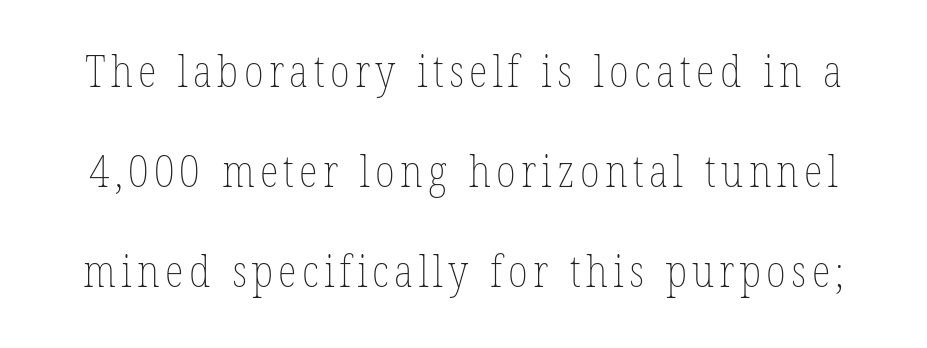
The image shows 44 px thin, condensed type, upright; set loose line spacing (2.27x), not underlined; low stroke contrast and a medium x-height.
